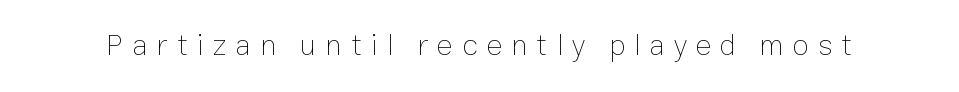
{"italic": "no", "bold": "no", "weight": "thin", "width": "normal", "stroke_contrast": "low", "x_height": "medium", "monospaced": "no", "underline": "no", "letter_spacing": "wide", "letter_spacing_em": 0.3, "glyph_px": 30}
